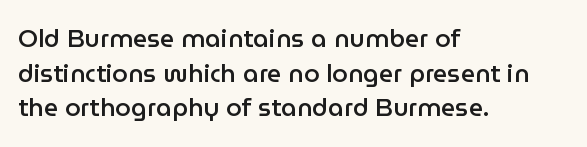
{"italic": "no", "bold": "semi", "underline": "no", "align": "left", "line_spacing": "normal", "line_spacing_ratio": 1.39, "letter_spacing": "normal", "letter_spacing_em": 0.0, "glyph_px": 25}
